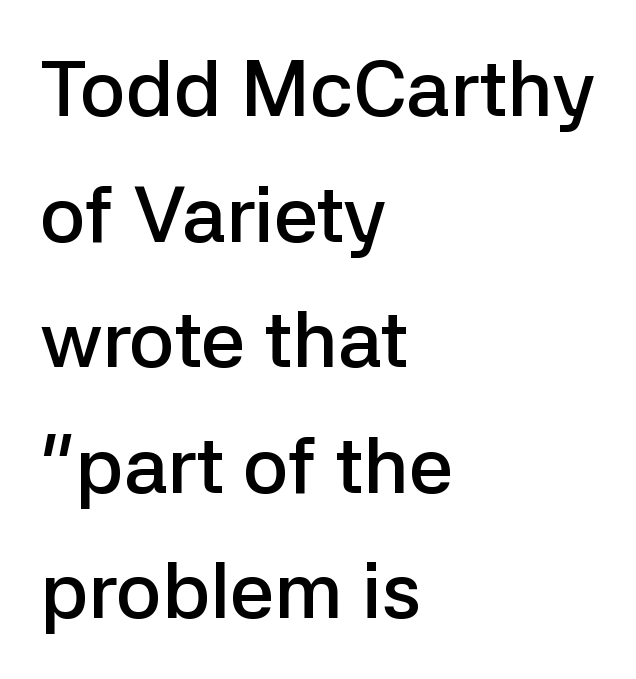
Q: Is the text bold? A: Semi-bold.
Q: Is the text italic (slanted)? A: No, it is upright.
Q: Is the typeface a serif or a sans-serif typeface? A: Sans-serif.
Q: Is the text underlined? A: No.
Q: How is the paragraph aligned? A: Left-aligned.
Q: Is the spacing between letters normal or unusually wide? A: Normal.
Q: Is the spacing between lines tight, normal or loose? A: Normal.
Q: Width (condensed, normal, or wide)? A: Normal.
Q: Stroke contrast? A: Low.
Q: x-height? A: Medium.
Q: Monospaced? A: No.
